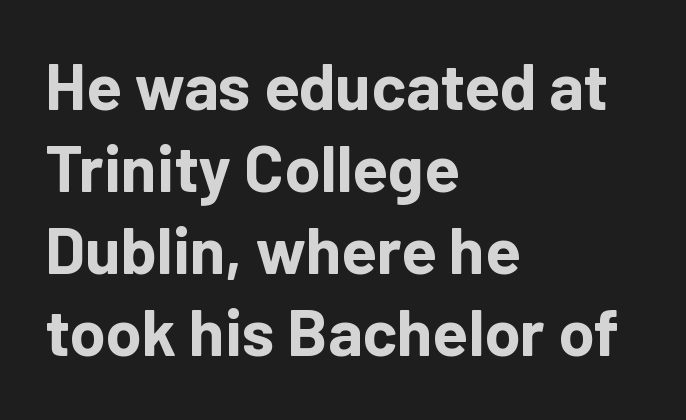
The gaps between neighbouring characters are ordinary and unremarkable. Baseline-to-baseline distance is the conventional proportion of letter height. The zone under the glyphs is completely vacant. Do the characters align in a grid? No, the font is proportional.
